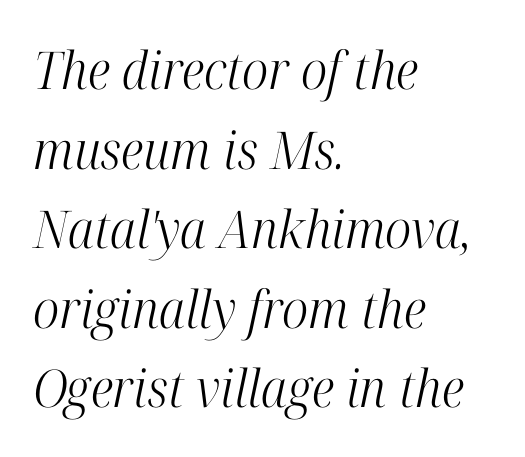
Normally led — the rows are evenly, conventionally spaced. Think standard paragraph weight, or any step lighter than that. Examine the stroke ends and you'll spot serifs. How are the letters spaced? Ordinarily, with no added tracking.
